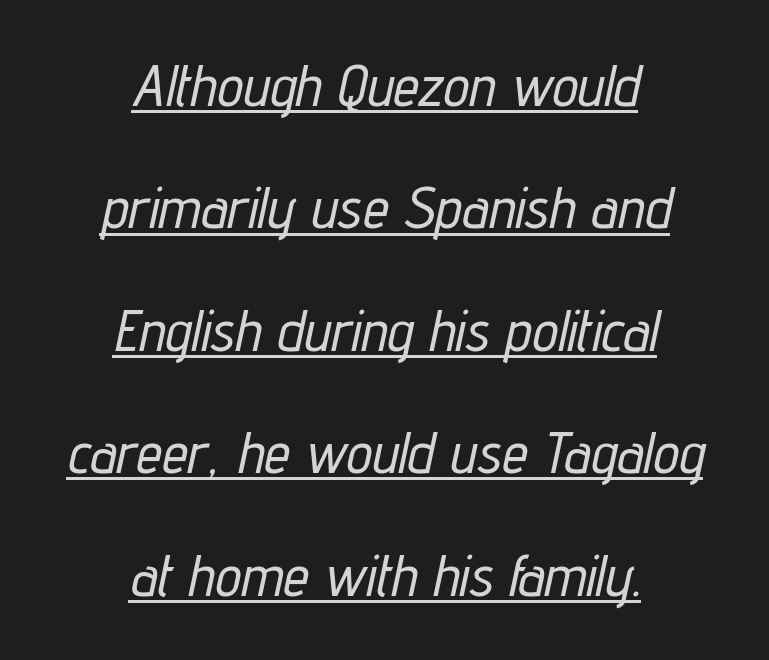
The image shows 58 px condensed type, italic (leaning right); set centered, loose line spacing (2.11x), normal letter spacing, underlined; low stroke contrast and a medium x-height.
